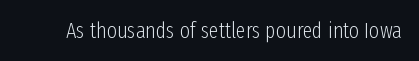
Q: Is the text bold? A: No.
Q: Is the text italic (slanted)? A: No, it is upright.
Q: Is the text underlined? A: No.
Q: Is the spacing between letters normal or unusually wide? A: Normal.
